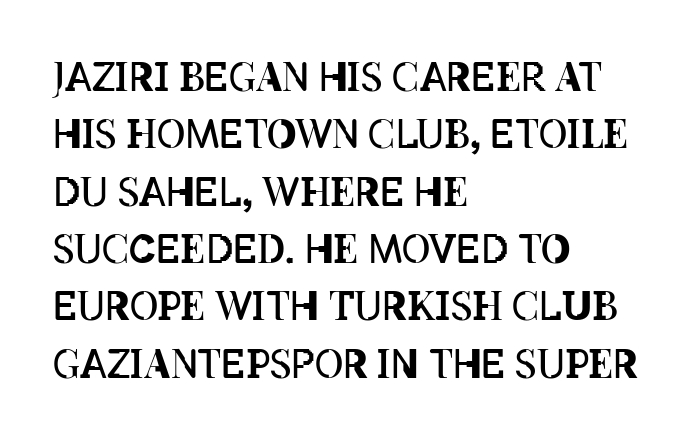
Check under the words: just untouched page. Varying glyph widths throughout — classic text-font behaviour. The font is comparable to plain body text, perhaps lighter. The line texture is even and compact thanks to regular tracking.
